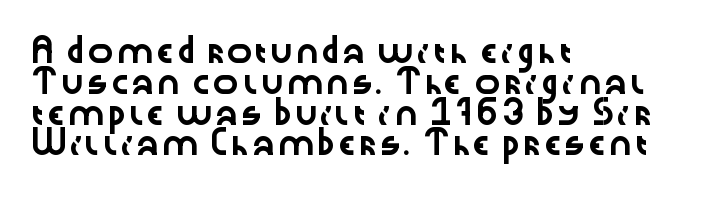
Q: Is the text italic (slanted)? A: No, it is upright.
Q: Is the text underlined? A: No.
Q: How is the paragraph aligned? A: Left-aligned.
Q: Is the spacing between letters normal or unusually wide? A: Normal.
Q: Is the spacing between lines tight, normal or loose? A: Normal.
